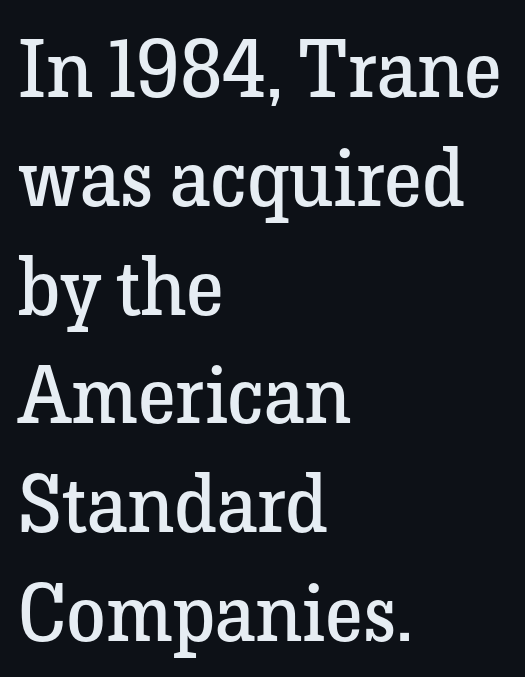
{"serif": "yes", "italic": "no", "bold": "no", "weight": "regular", "width": "normal", "stroke_contrast": "low", "x_height": "medium", "monospaced": "no", "underline": "no", "align": "left", "line_spacing": "normal", "line_spacing_ratio": 1.36, "letter_spacing": "normal", "letter_spacing_em": 0.0, "glyph_px": 80}
